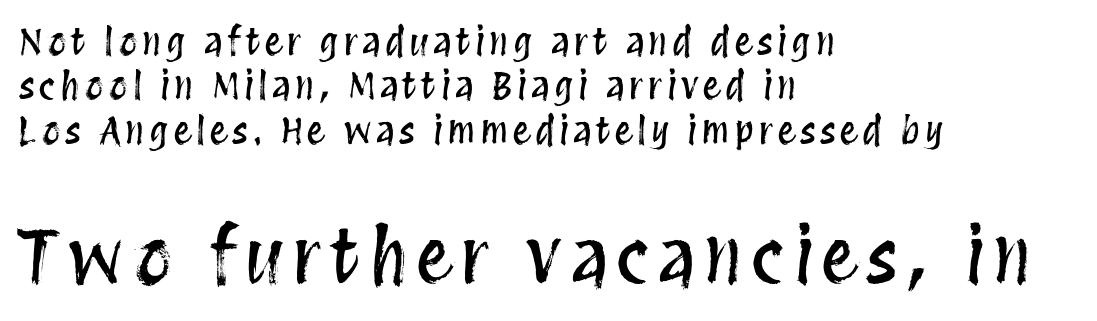
Unlike italic type, these characters show no tilt at all. In CSS terms this would be text-align: left. The string is rendered with underlining switched off. A typesetter would call this proportional, since set widths differ per character. Caption: upper text group reduced, lower text group enlarged.
